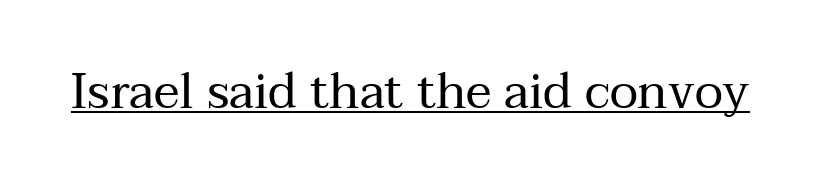
The image shows 49 px regular-weight serif type, upright; set normal letter spacing, underlined; medium stroke contrast and a medium x-height.
